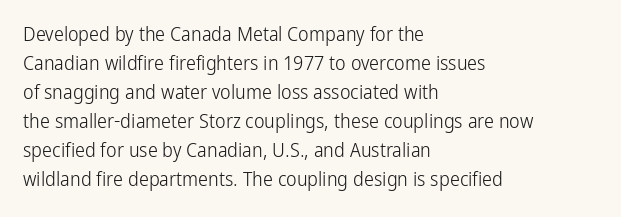
The image shows 20 px text type, upright; set left-aligned, normal line spacing (1.45x), normal letter spacing, not underlined.
